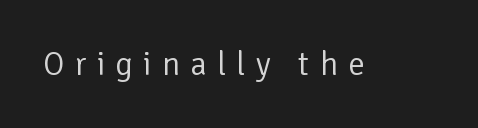
{"serif": "no", "italic": "no", "bold": "no", "weight": "regular", "width": "normal", "stroke_contrast": "low", "x_height": "medium", "monospaced": "no", "underline": "no", "letter_spacing": "wide", "letter_spacing_em": 0.31, "glyph_px": 33}
